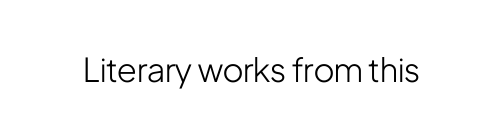
{"serif": "no", "italic": "no", "bold": "no", "weight": "light", "width": "condensed", "stroke_contrast": "low", "x_height": "medium", "monospaced": "no", "underline": "no", "letter_spacing": "normal", "letter_spacing_em": 0.0, "glyph_px": 33}
